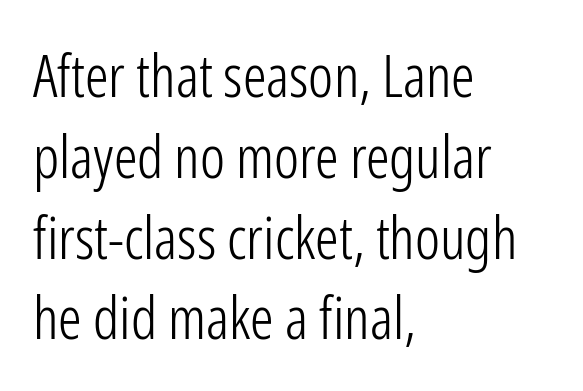
Between one letter and the next there's only the usual sliver of space. The strokes carry an ordinary text weight at most. The rag falls on the right side of this text block. Note the varied advance widths — an 'i' is clearly narrower than an 'm'.
